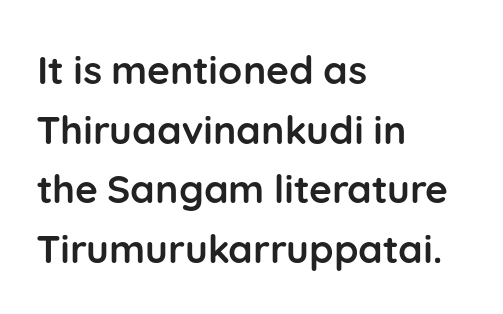
Q: Is the text bold? A: Yes.
Q: Is the text italic (slanted)? A: No, it is upright.
Q: Is the typeface a serif or a sans-serif typeface? A: Sans-serif.
Q: Is the text underlined? A: No.
Q: How is the paragraph aligned? A: Left-aligned.
Q: Is the spacing between letters normal or unusually wide? A: Normal.
Q: Is the spacing between lines tight, normal or loose? A: Normal.
Q: Width (condensed, normal, or wide)? A: Normal.
Q: Stroke contrast? A: Low.
Q: x-height? A: Medium.
Q: Monospaced? A: No.
